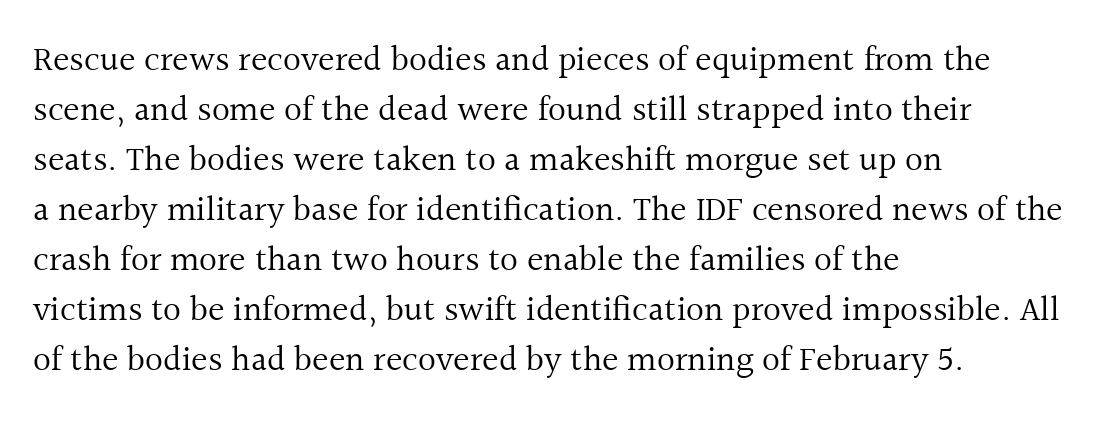
Q: Is the text bold? A: No.
Q: Is the text italic (slanted)? A: No, it is upright.
Q: Is the typeface a serif or a sans-serif typeface? A: Serif.
Q: Is the text underlined? A: No.
Q: How is the paragraph aligned? A: Left-aligned.
Q: Is the spacing between letters normal or unusually wide? A: Normal.
Q: Is the spacing between lines tight, normal or loose? A: Normal.
Q: Width (condensed, normal, or wide)? A: Normal.
Q: x-height? A: Medium.
Q: Monospaced? A: No.
